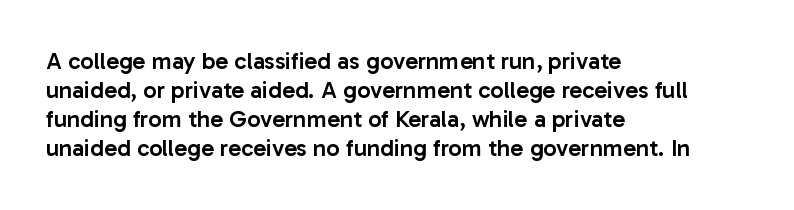
A fair bit of extra ink — the face is semibold, not bold. Reading down the block, your eye returns to a fixed left position each line. Style check: upright. Compared with typical body copy, the letter spacing here is the same. The passage shown is not underscored anywhere.
